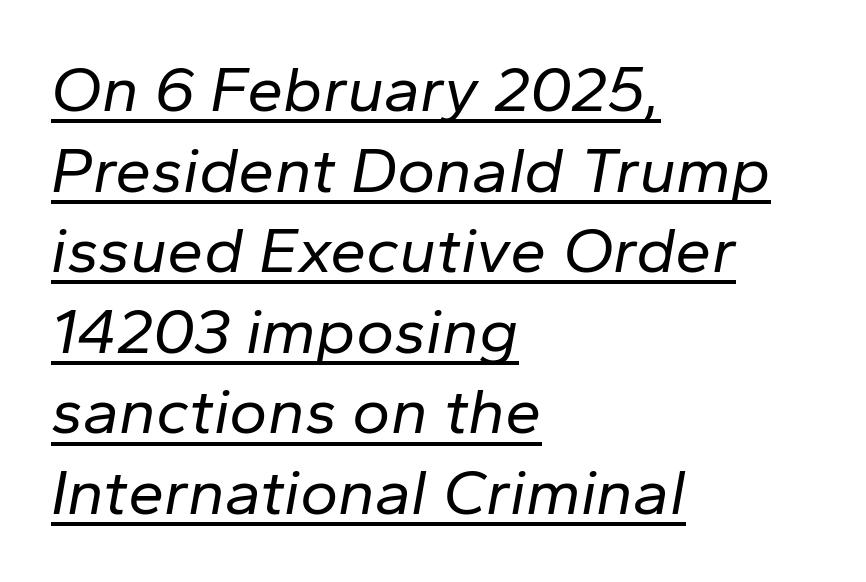
You can see a thin bar hugging the bottom of the glyphs. Does extra space separate the letters? No, they use regular spacing. Each letter keeps its own natural width here, so spacing adapts to shape. The text block is weighted toward the left margin, trailing off unevenly rightward. No heavy texture on the line: the type isn't bold.
